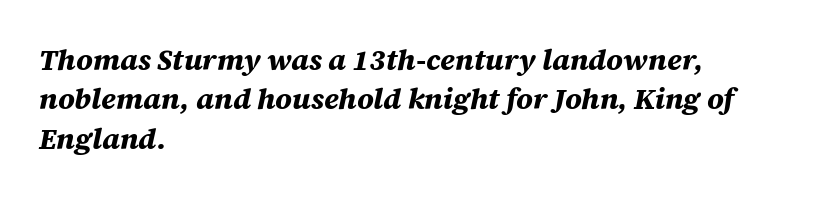
Compared with typical body copy, the letter spacing here is the same. Leading matches the norm, producing a regular column. These words are printed bold, with thick strokes throughout. Visually the block forms a straight wall on the left and a jagged coastline on the right.
